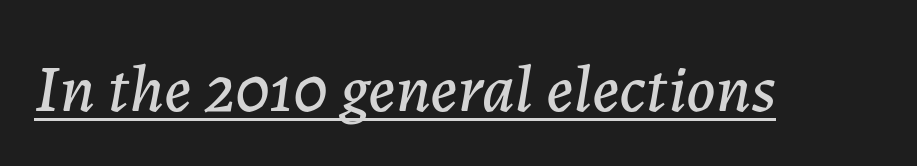
{"italic": "yes", "lean": "right", "slant_degrees": 7, "width": "normal", "stroke_contrast": "low", "x_height": "medium", "monospaced": "no", "underline": "yes", "letter_spacing": "normal", "letter_spacing_em": 0.0, "glyph_px": 67}
